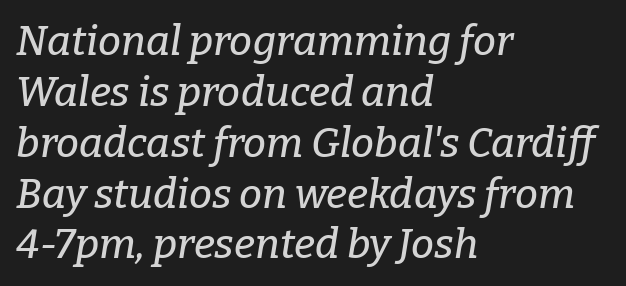
{"serif": "yes", "italic": "yes", "lean": "right", "slant_degrees": 9, "width": "normal", "stroke_contrast": "low", "x_height": "medium", "monospaced": "no", "underline": "no", "align": "left", "line_spacing_ratio": 1.24, "letter_spacing": "normal", "letter_spacing_em": 0.0, "glyph_px": 41}
